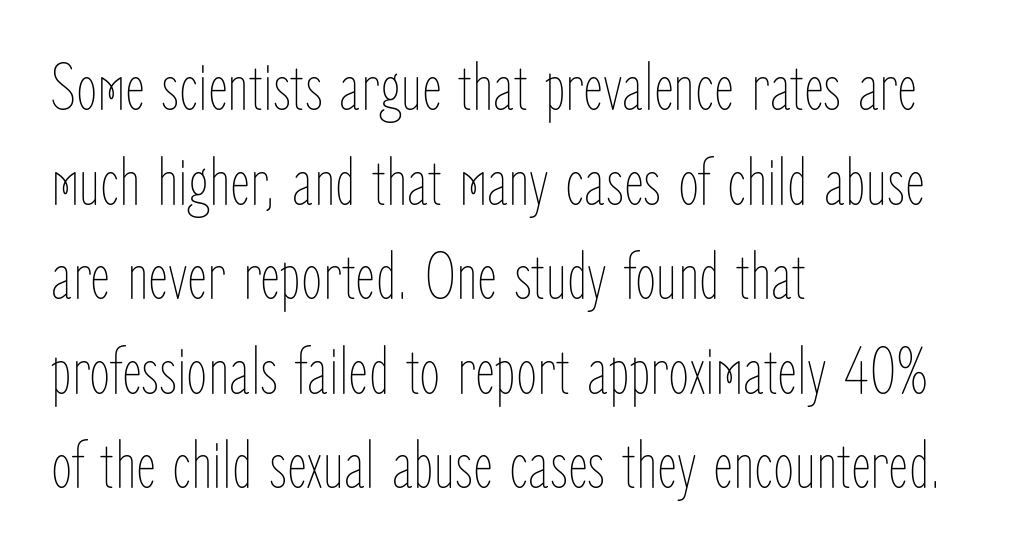
No extra ink here — the face is not bold. These lines were composed using upright roman letters. Normally led — the rows are evenly, conventionally spaced. The area under the type is left untouched. Line beginnings align vertically; line endings do not. Look at the tracking — it's just the regular setting, nothing added.
